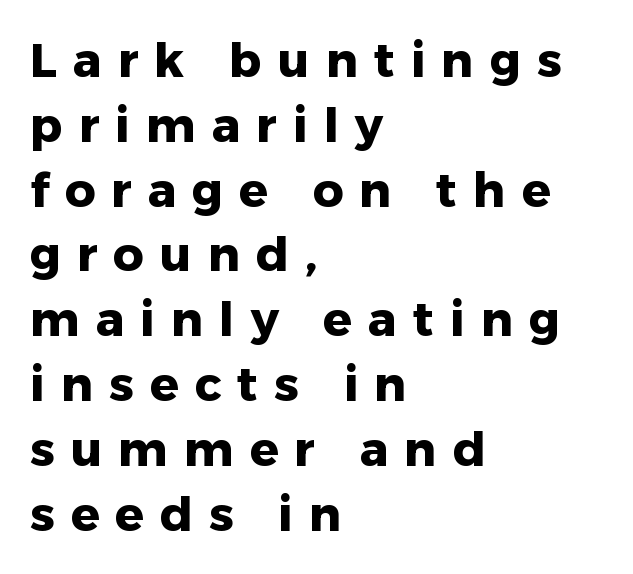
Q: Is the text bold? A: Yes.
Q: Is the text italic (slanted)? A: No, it is upright.
Q: Is the typeface a serif or a sans-serif typeface? A: Sans-serif.
Q: Is the text underlined? A: No.
Q: How is the paragraph aligned? A: Left-aligned.
Q: Is the spacing between letters normal or unusually wide? A: Unusually wide.
Q: Is the spacing between lines tight, normal or loose? A: Normal.
Q: Width (condensed, normal, or wide)? A: Normal.
Q: Stroke contrast? A: Low.
Q: x-height? A: Medium.
Q: Monospaced? A: No.
